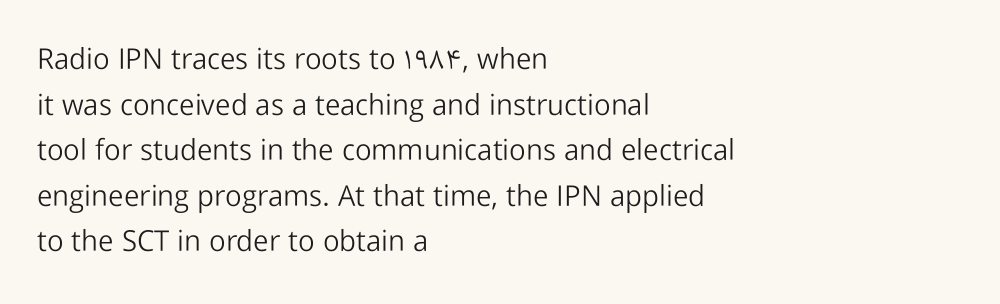
The image shows 29 px light sans-serif type, upright; set left-aligned, normal line spacing (1.57x), normal letter spacing, not underlined; low stroke contrast and a medium x-height.
